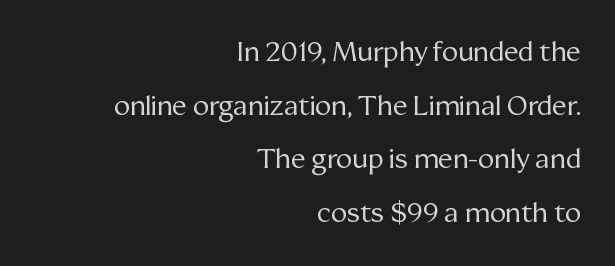
The image shows 27 px text type, upright; set right-aligned, loose line spacing (1.99x), normal letter spacing, not underlined.
